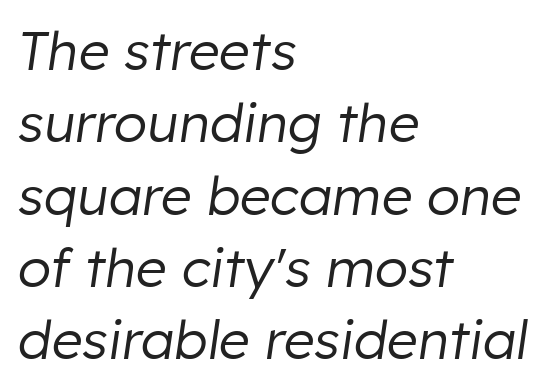
{"italic": "yes", "lean": "right", "slant_degrees": 8, "bold": "no", "weight": "regular", "width": "normal", "stroke_contrast": "low", "x_height": "medium", "monospaced": "no", "underline": "no", "align": "left", "line_spacing": "normal", "line_spacing_ratio": 1.34, "letter_spacing": "normal", "letter_spacing_em": 0.0, "glyph_px": 54}
